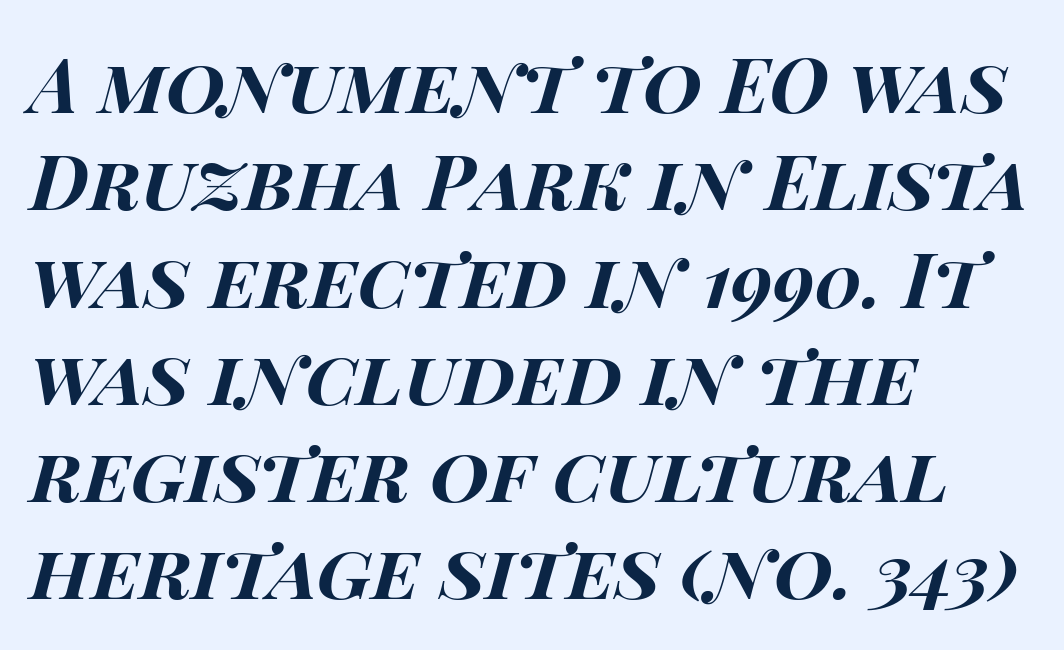
Emphasis by weight is at full strength: bold. Tracking here is standard; glyphs follow each other at the usual distance. Compared with ordinary roman type, these characters are visibly tilted. Whoever set this chose a conventional vertical rhythm. In CSS terms this would be text-align: left.
